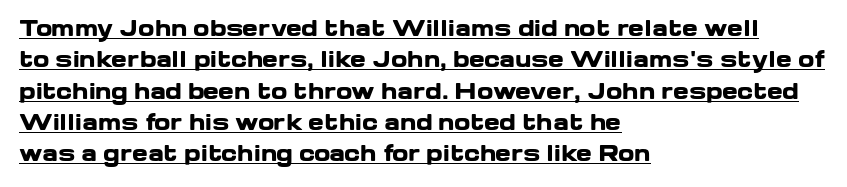
Q: Is the text bold? A: Yes.
Q: Is the text italic (slanted)? A: No, it is upright.
Q: Is the text underlined? A: Yes.
Q: How is the paragraph aligned? A: Left-aligned.
Q: Is the spacing between letters normal or unusually wide? A: Normal.
Q: Is the spacing between lines tight, normal or loose? A: Normal.
